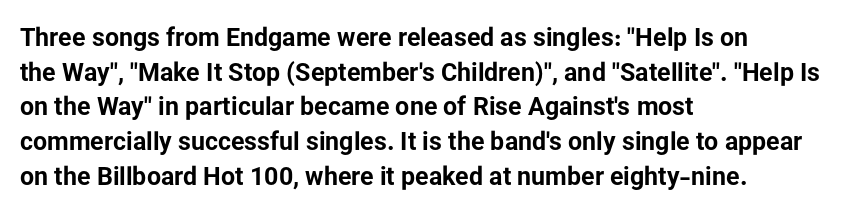
Q: Is the text bold? A: Yes.
Q: Is the text italic (slanted)? A: No, it is upright.
Q: Is the text underlined? A: No.
Q: How is the paragraph aligned? A: Left-aligned.
Q: Is the spacing between letters normal or unusually wide? A: Normal.
Q: Is the spacing between lines tight, normal or loose? A: Normal.
